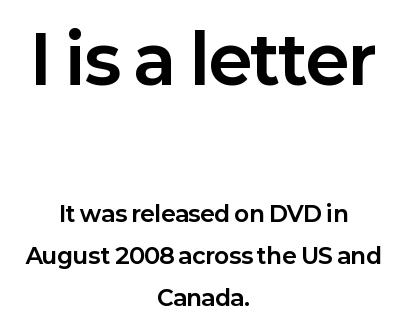
Just letters on the line, the space beneath them empty. Compare the two chunks: the upper has the greater cap height. Characters follow at the spacing the type designer built in. A roman cut, with each character standing at attention.
